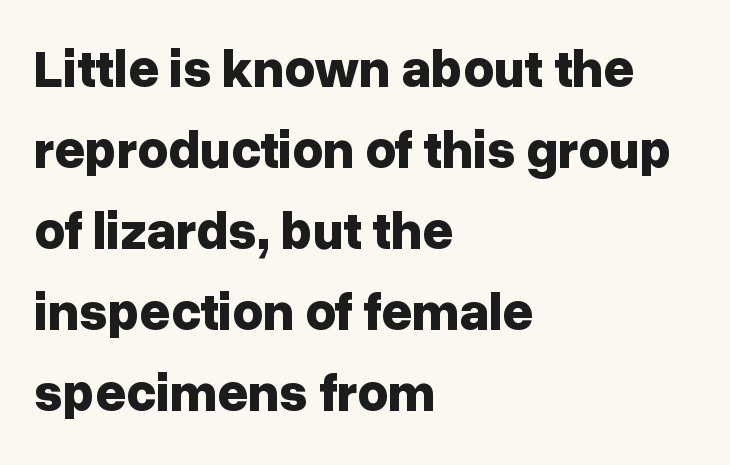
Q: Is the text bold? A: Yes.
Q: Is the text italic (slanted)? A: No, it is upright.
Q: Is the typeface a serif or a sans-serif typeface? A: Sans-serif.
Q: Is the text underlined? A: No.
Q: How is the paragraph aligned? A: Left-aligned.
Q: Is the spacing between letters normal or unusually wide? A: Normal.
Q: Is the spacing between lines tight, normal or loose? A: Normal.
Q: Width (condensed, normal, or wide)? A: Normal.
Q: Stroke contrast? A: Low.
Q: x-height? A: Medium.
Q: Monospaced? A: No.
